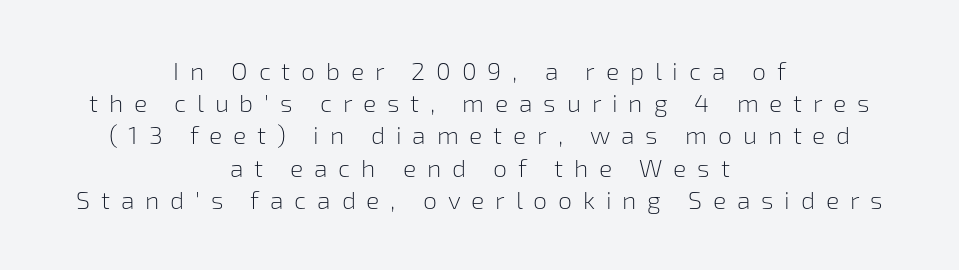
Q: Is the text bold? A: No.
Q: Is the text italic (slanted)? A: No, it is upright.
Q: Is the text underlined? A: No.
Q: How is the paragraph aligned? A: Centered.
Q: Is the spacing between letters normal or unusually wide? A: Unusually wide.
Q: Is the spacing between lines tight, normal or loose? A: Normal.
